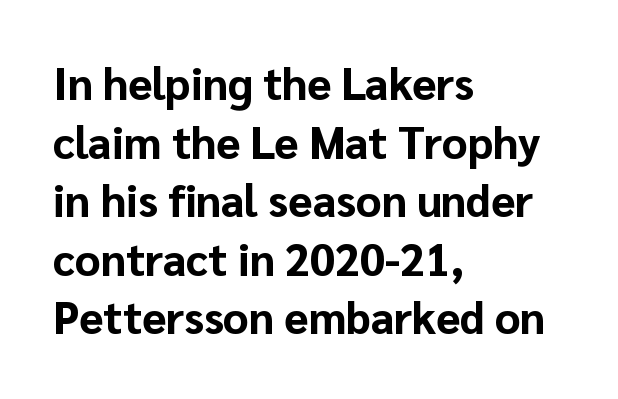
The image shows 44 px bold sans-serif type, upright; set left-aligned, normal line spacing (1.33x), normal letter spacing, not underlined; low stroke contrast and a medium x-height.
